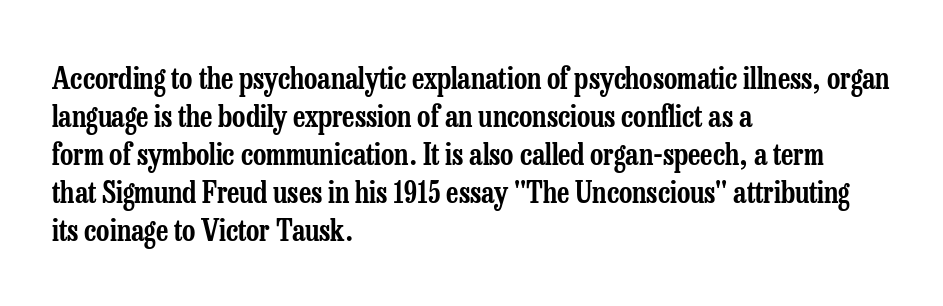
{"serif": "yes", "italic": "no", "width": "condensed", "stroke_contrast": "low", "x_height": "medium", "monospaced": "no", "underline": "no", "align": "left", "line_spacing": "normal", "line_spacing_ratio": 1.31, "letter_spacing": "normal", "letter_spacing_em": 0.0, "glyph_px": 29}
